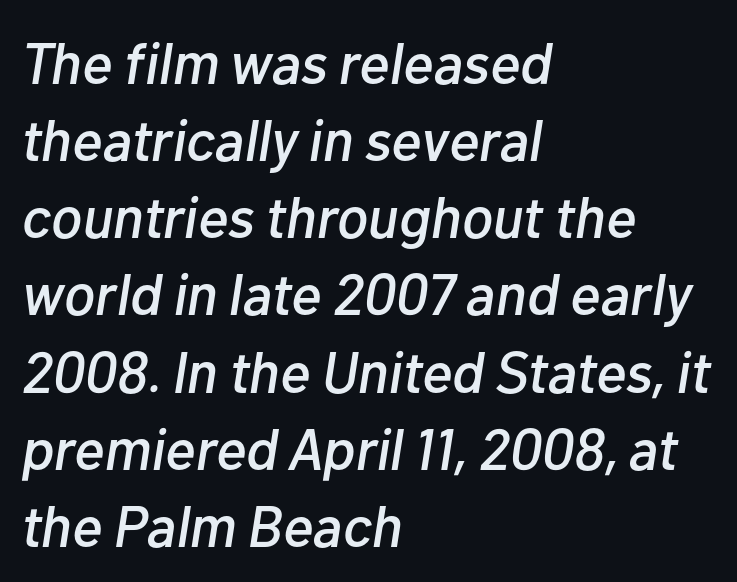
Q: Is the text italic (slanted)? A: Yes, it leans right by about 10 degrees.
Q: Is the text underlined? A: No.
Q: How is the paragraph aligned? A: Left-aligned.
Q: Is the spacing between letters normal or unusually wide? A: Normal.
Q: Is the spacing between lines tight, normal or loose? A: Normal.
Q: Width (condensed, normal, or wide)? A: Normal.
Q: Stroke contrast? A: Low.
Q: x-height? A: Medium.
Q: Monospaced? A: No.
